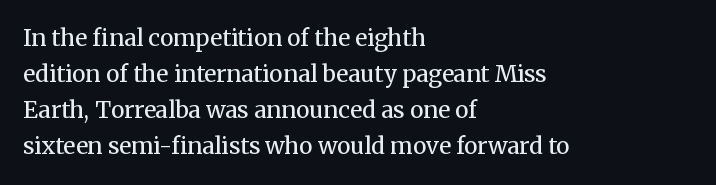
Q: Is the text bold? A: No.
Q: Is the text italic (slanted)? A: No, it is upright.
Q: Is the text underlined? A: No.
Q: How is the paragraph aligned? A: Left-aligned.
Q: Is the spacing between letters normal or unusually wide? A: Normal.
Q: Is the spacing between lines tight, normal or loose? A: Normal.
